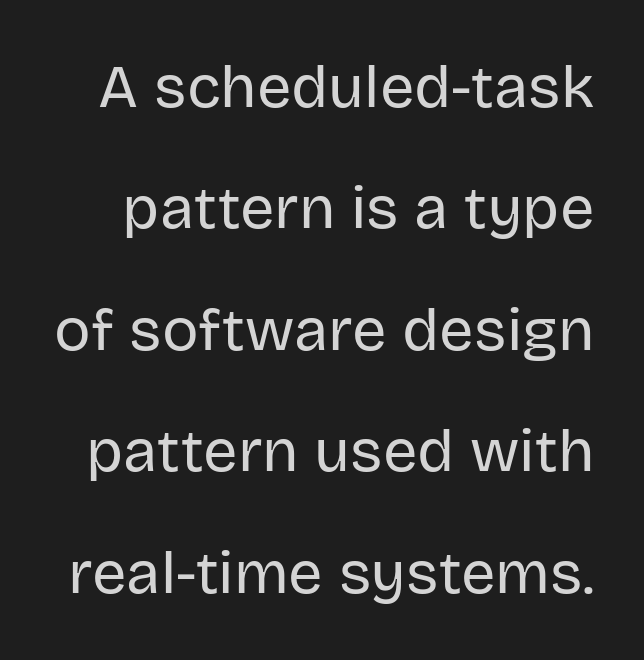
The image shows 61 px regular-weight sans-serif type, upright; set loose line spacing (1.99x), normal letter spacing, not underlined; low stroke contrast and a large x-height.
